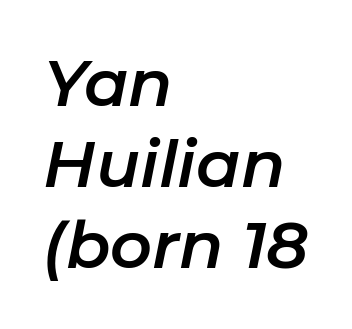
{"italic": "yes", "lean": "right", "slant_degrees": 11, "width": "normal", "stroke_contrast": "low", "x_height": "medium", "monospaced": "no", "underline": "no", "align": "left", "line_spacing": "normal", "line_spacing_ratio": 1.25, "letter_spacing": "normal", "letter_spacing_em": 0.0, "glyph_px": 65}
